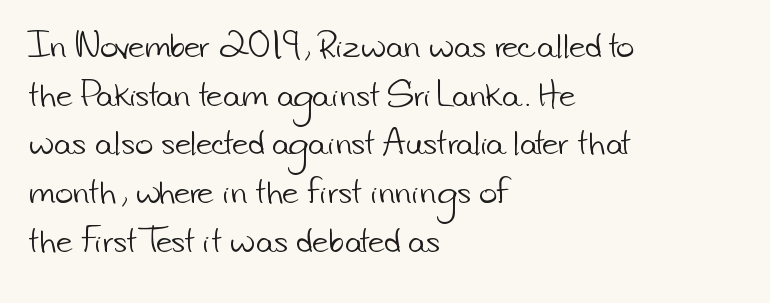
Q: Is the text bold? A: No.
Q: Is the typeface a serif or a sans-serif typeface? A: Sans-serif.
Q: Is the text underlined? A: No.
Q: How is the paragraph aligned? A: Left-aligned.
Q: Is the spacing between letters normal or unusually wide? A: Normal.
Q: Is the spacing between lines tight, normal or loose? A: Normal.
Q: Width (condensed, normal, or wide)? A: Normal.
Q: Stroke contrast? A: Low.
Q: x-height? A: Small.
Q: Monospaced? A: No.
